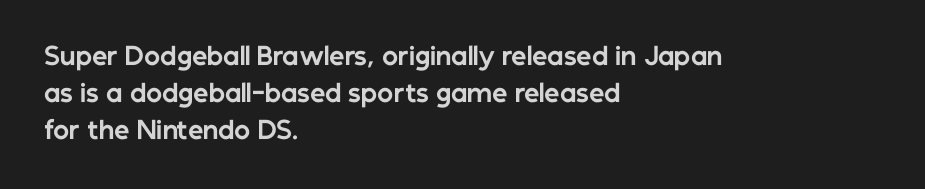
Q: Is the text bold? A: Yes.
Q: Is the text italic (slanted)? A: No, it is upright.
Q: Is the text underlined? A: No.
Q: How is the paragraph aligned? A: Left-aligned.
Q: Is the spacing between letters normal or unusually wide? A: Normal.
Q: Is the spacing between lines tight, normal or loose? A: Normal.
